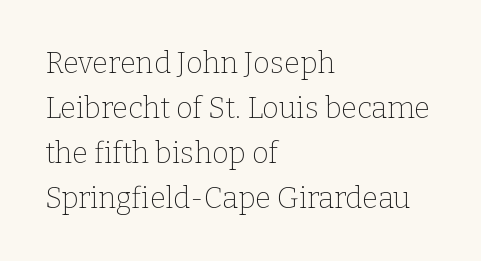
The image shows 29 px thin serif type, upright; set left-aligned, normal line spacing (1.55x), normal letter spacing, not underlined; low stroke contrast and a medium x-height.
